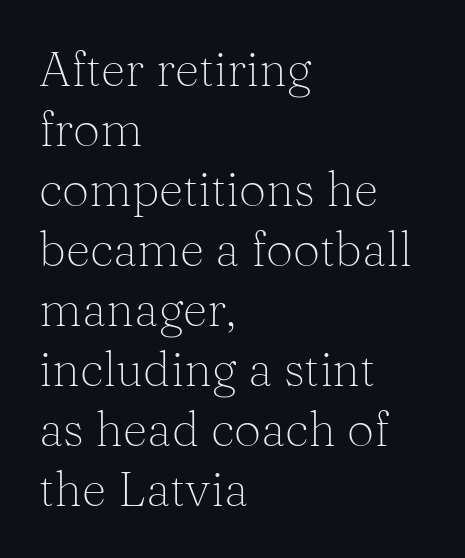
Q: Is the text bold? A: No.
Q: Is the text italic (slanted)? A: No, it is upright.
Q: Is the typeface a serif or a sans-serif typeface? A: Serif.
Q: Is the text underlined? A: No.
Q: How is the paragraph aligned? A: Left-aligned.
Q: Is the spacing between letters normal or unusually wide? A: Normal.
Q: Is the spacing between lines tight, normal or loose? A: Normal.
Q: Width (condensed, normal, or wide)? A: Normal.
Q: Stroke contrast? A: Medium.
Q: x-height? A: Medium.
Q: Monospaced? A: No.
